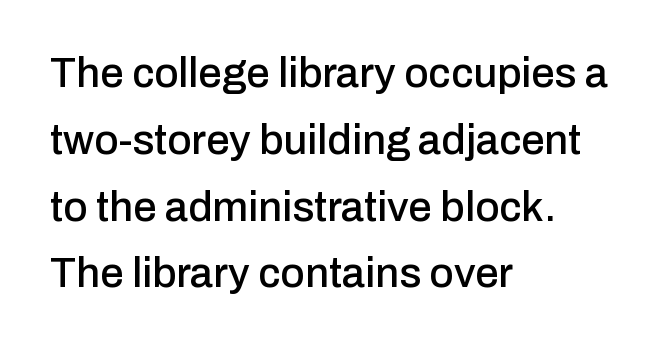
Q: Is the text italic (slanted)? A: No, it is upright.
Q: Is the typeface a serif or a sans-serif typeface? A: Sans-serif.
Q: Is the text underlined? A: No.
Q: How is the paragraph aligned? A: Left-aligned.
Q: Is the spacing between letters normal or unusually wide? A: Normal.
Q: Is the spacing between lines tight, normal or loose? A: Normal.
Q: Width (condensed, normal, or wide)? A: Normal.
Q: Stroke contrast? A: Low.
Q: x-height? A: Medium.
Q: Monospaced? A: No.
